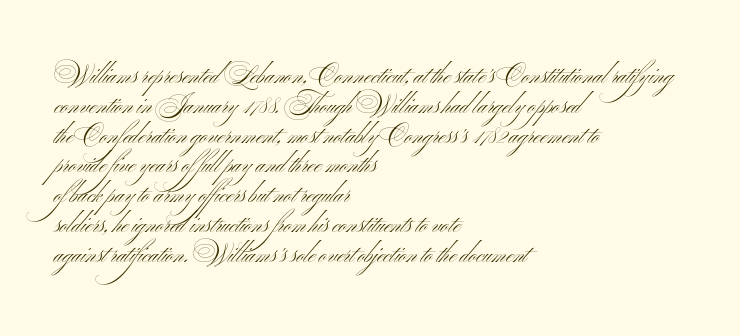
The image shows 24 px text type; set left-aligned, line spacing 1.24x, normal letter spacing, not underlined.
